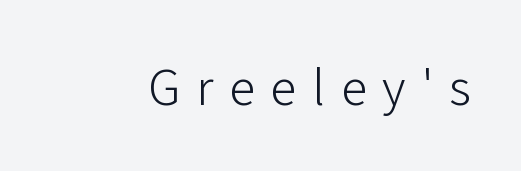
The image shows 53 px light sans-serif type, upright; set unusually wide letter spacing (+0.3 em), not underlined; low stroke contrast and a medium x-height.
